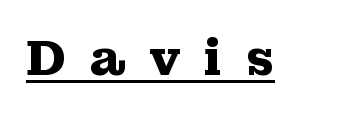
{"serif": "yes", "italic": "no", "bold": "yes", "weight": "heavy", "width": "wide", "stroke_contrast": "medium", "x_height": "medium", "monospaced": "no", "underline": "yes", "letter_spacing": "wide", "letter_spacing_em": 0.47, "glyph_px": 49}
